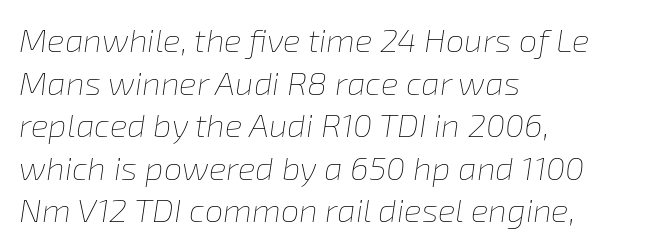
The baseline area is clear. These lines are set flush left with a ragged right edge. Note the varied advance widths — an 'i' is clearly narrower than an 'm'. Compared with typical paragraphs, the rows here are spaced about the same.
